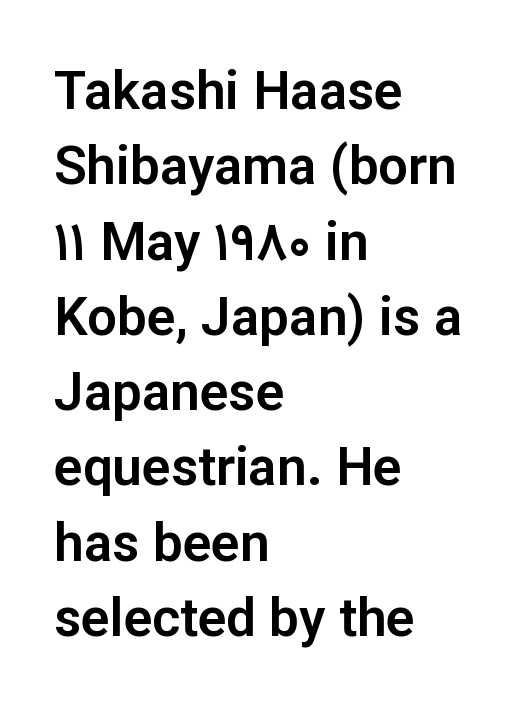
The image shows 53 px sans-serif type, upright; set left-aligned, normal line spacing (1.42x), normal letter spacing, not underlined; low stroke contrast and a medium x-height.
